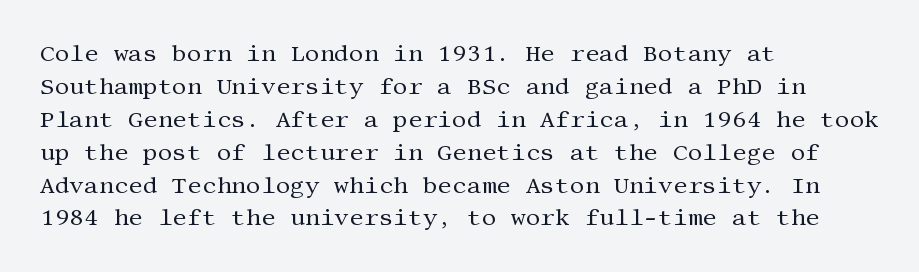
The image shows 23 px text type, upright; set left-aligned, normal line spacing (1.43x), normal letter spacing, not underlined.
